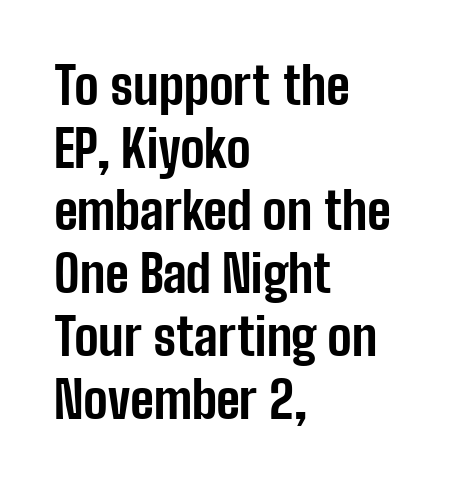
How are the letters spaced? Ordinarily, with no added tracking. Spacing verdict: proportional, widths tailored to each character. Layout note: lines flush left. Check where the strokes stop: nothing finishes them off — pure sans.
